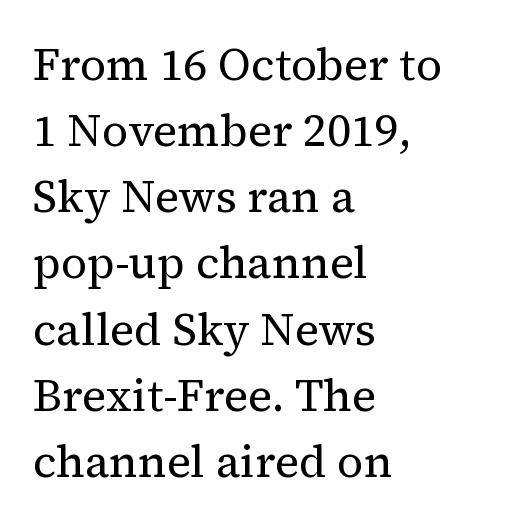
{"serif": "yes", "italic": "no", "bold": "no", "weight": "regular", "width": "normal", "stroke_contrast": "medium", "x_height": "medium", "monospaced": "no", "underline": "no", "align": "left", "line_spacing": "normal", "line_spacing_ratio": 1.47, "letter_spacing": "normal", "letter_spacing_em": 0.0, "glyph_px": 45}
